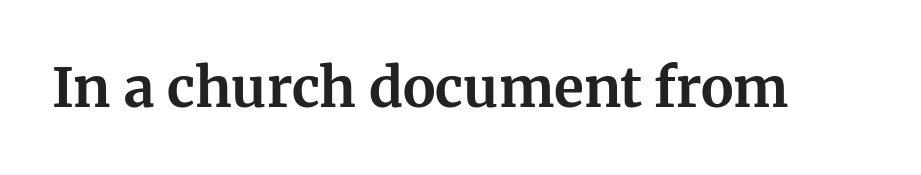
{"serif": "yes", "italic": "no", "bold": "yes", "weight": "bold", "width": "normal", "stroke_contrast": "medium", "x_height": "medium", "monospaced": "no", "underline": "no", "letter_spacing": "normal", "letter_spacing_em": 0.0, "glyph_px": 55}
